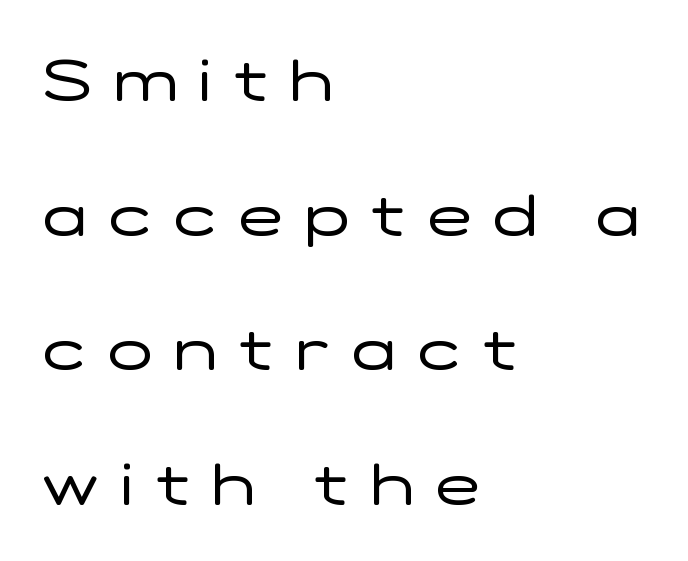
A light-to-regular cut is what we see here. Proportional: the letters do not fall into vertical columns. Notice the wide empty band between every row — that's loose leading. Is this a sans? Yes — the strokes have no serifs. Decoration check: the copy has no underline. Horizontally, the lines are justified to the leading edge only.
